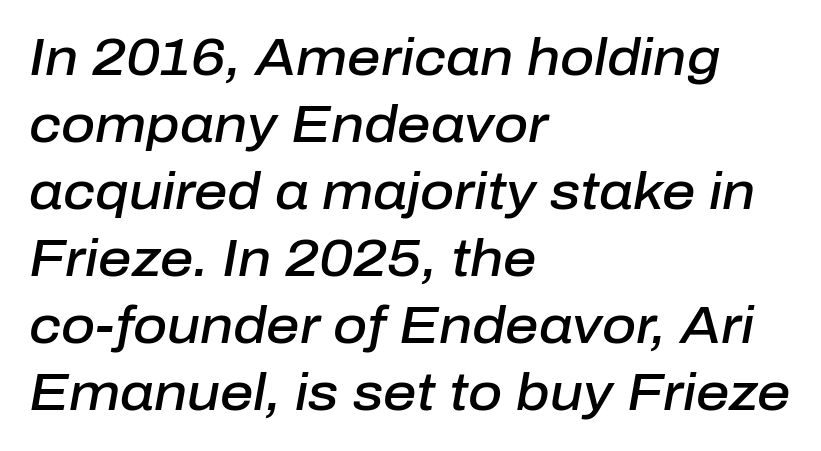
The image shows 52 px semibold type, italic (leaning right); set left-aligned, normal line spacing (1.29x), normal letter spacing, not underlined; low stroke contrast and a medium x-height.
